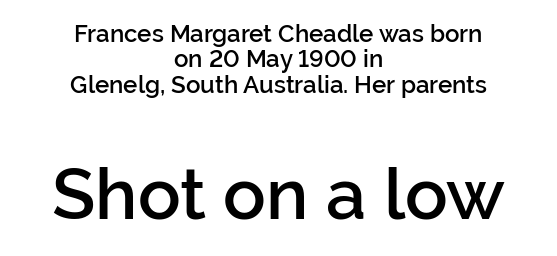
{"serif": "no", "italic": "no", "bold": "semi", "weight": "semibold", "width": "normal", "stroke_contrast": "low", "x_height": "medium", "monospaced": "no", "underline": "no", "align": "center", "line_spacing": "tight", "line_spacing_ratio": 1.06, "letter_spacing": "normal", "letter_spacing_em": 0.0, "larger_block": "second", "size_ratio": 2.96, "glyph_px": 71}
